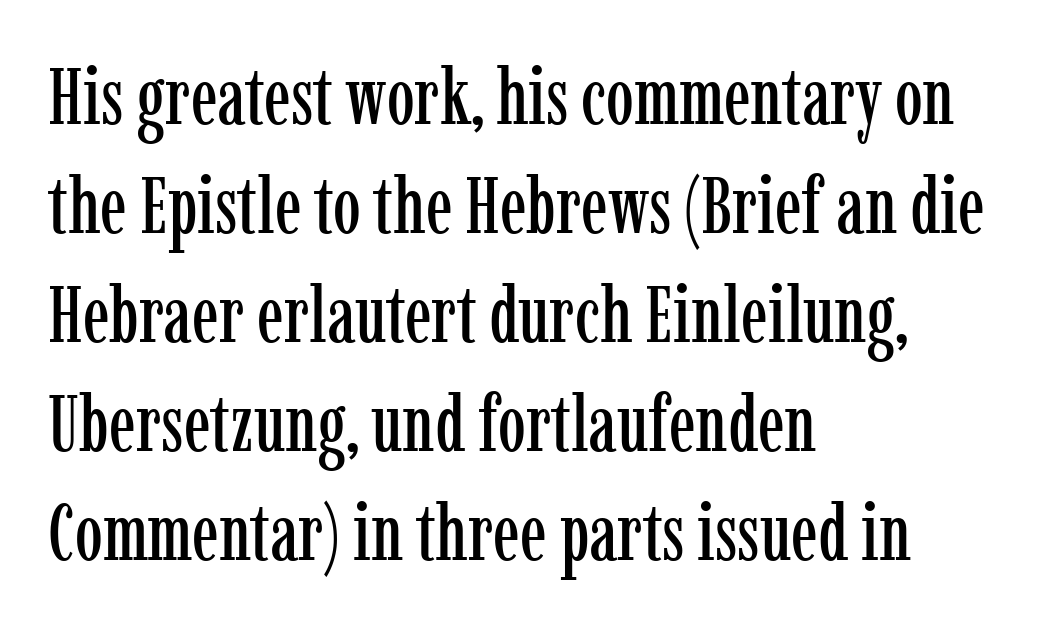
Q: Is the text italic (slanted)? A: No, it is upright.
Q: Is the typeface a serif or a sans-serif typeface? A: Serif.
Q: Is the text underlined? A: No.
Q: How is the paragraph aligned? A: Left-aligned.
Q: Is the spacing between letters normal or unusually wide? A: Normal.
Q: Is the spacing between lines tight, normal or loose? A: Normal.
Q: Width (condensed, normal, or wide)? A: Condensed.
Q: Stroke contrast? A: Low.
Q: x-height? A: Medium.
Q: Monospaced? A: No.
